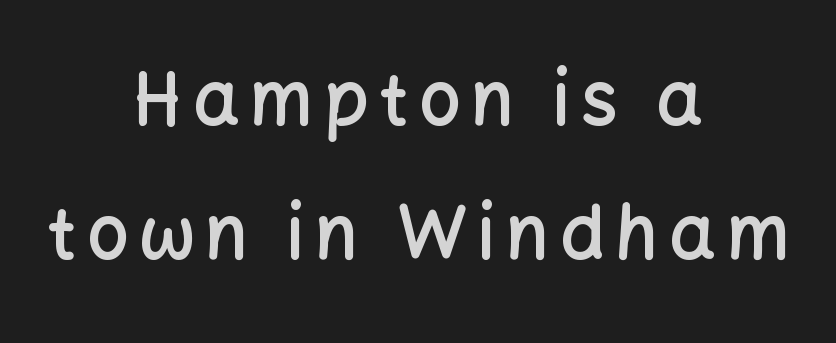
The image shows 73 px semibold sans-serif type, upright; set centered, line spacing 1.84x, not underlined; low stroke contrast and a medium x-height.
